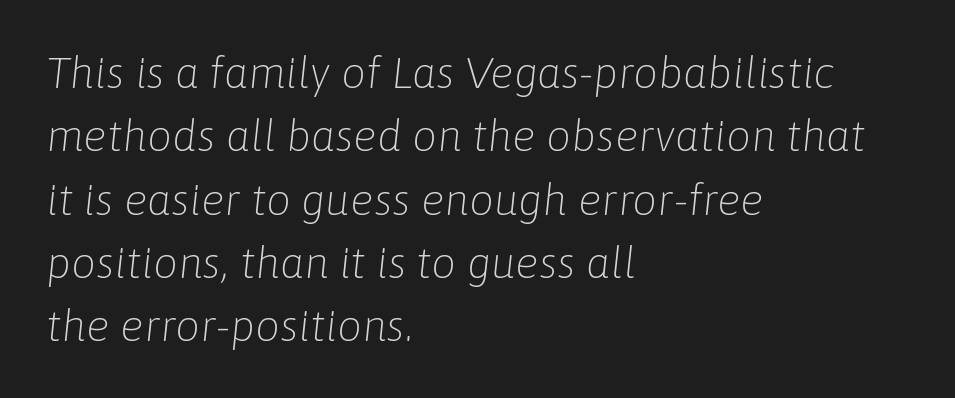
The image shows 44 px light type, italic (leaning right); set left-aligned, normal line spacing (1.44x), normal letter spacing, not underlined; low stroke contrast and a medium x-height.
